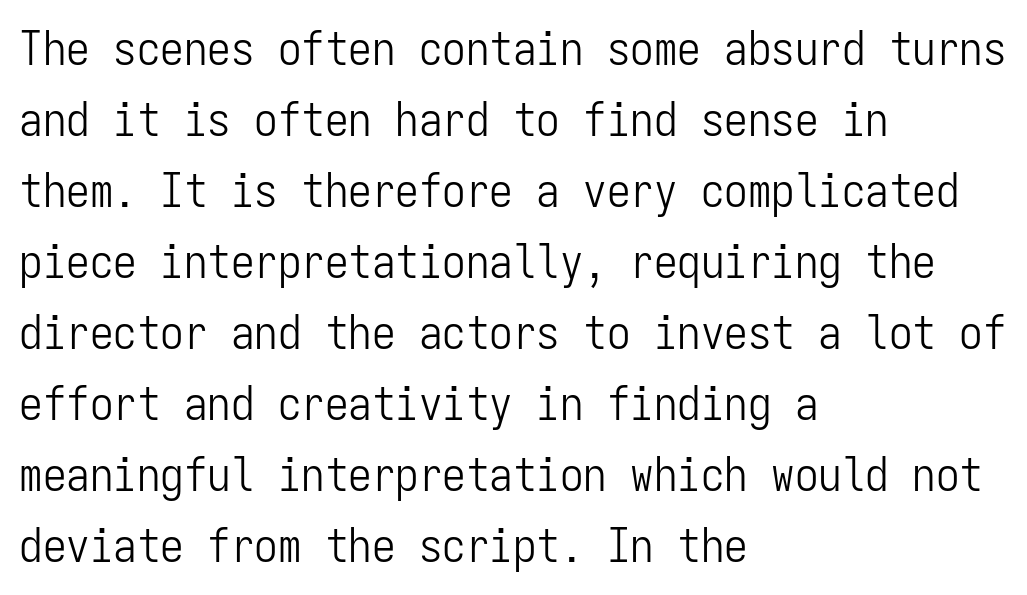
{"serif": "no", "italic": "no", "bold": "no", "weight": "light", "width": "condensed", "stroke_contrast": "low", "x_height": "medium", "monospaced": "yes", "underline": "no", "align": "left", "line_spacing": "normal", "line_spacing_ratio": 1.51, "letter_spacing": "normal", "letter_spacing_em": 0.0, "glyph_px": 47}
